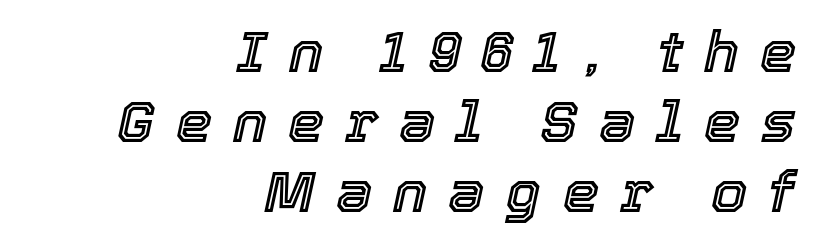
Q: Is the text italic (slanted)? A: Yes, it leans right by about 12 degrees.
Q: Is the text underlined? A: No.
Q: How is the paragraph aligned? A: Right-aligned.
Q: Is the spacing between letters normal or unusually wide? A: Unusually wide.
Q: Width (condensed, normal, or wide)? A: Normal.
Q: x-height? A: Medium.
Q: Monospaced? A: No.
